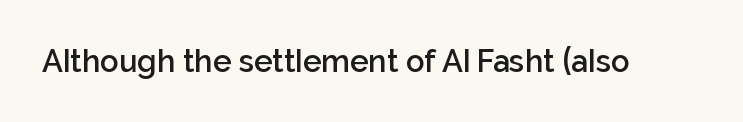
{"serif": "no", "italic": "no", "bold": "semi", "weight": "semibold", "width": "normal", "stroke_contrast": "low", "x_height": "medium", "monospaced": "no", "underline": "no", "letter_spacing": "normal", "letter_spacing_em": 0.0, "glyph_px": 31}
